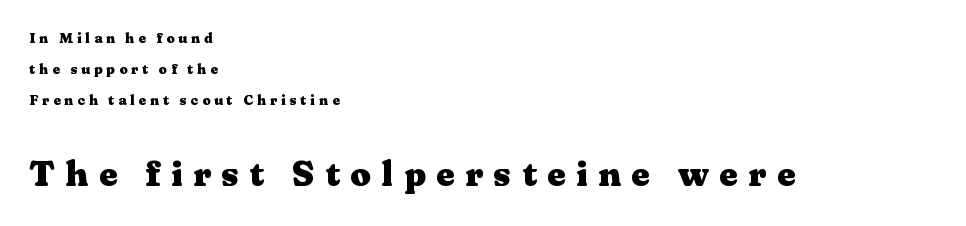
{"serif": "yes", "italic": "no", "bold": "yes", "weight": "heavy", "width": "wide", "stroke_contrast": "medium", "x_height": "medium", "monospaced": "no", "underline": "no", "align": "left", "line_spacing": "loose", "line_spacing_ratio": 2.2, "letter_spacing": "wide", "letter_spacing_em": 0.29, "larger_block": "second", "size_ratio": 2.57, "glyph_px": 36}
